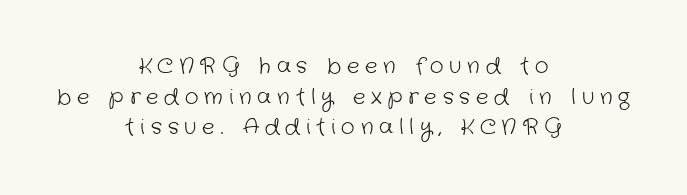
{"bold": "no", "underline": "no", "align": "center", "line_spacing": "normal", "line_spacing_ratio": 1.46, "letter_spacing": "wide", "letter_spacing_em": 0.28, "glyph_px": 21}
